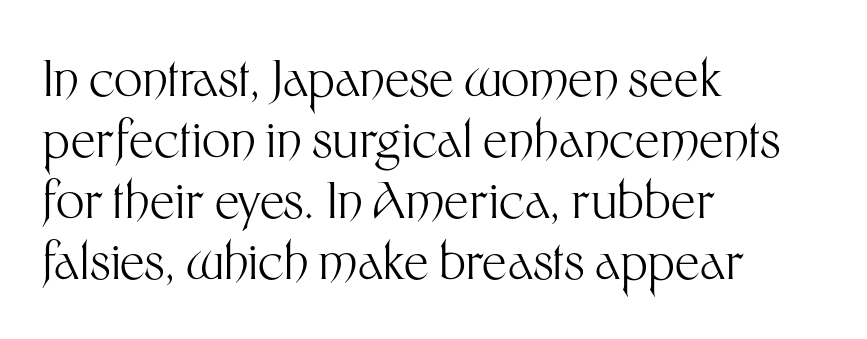
Q: Is the text bold? A: No.
Q: Is the text italic (slanted)? A: No, it is upright.
Q: Is the typeface a serif or a sans-serif typeface? A: Sans-serif.
Q: Is the text underlined? A: No.
Q: How is the paragraph aligned? A: Left-aligned.
Q: Is the spacing between letters normal or unusually wide? A: Normal.
Q: Width (condensed, normal, or wide)? A: Normal.
Q: Stroke contrast? A: Medium.
Q: x-height? A: Medium.
Q: Monospaced? A: No.
